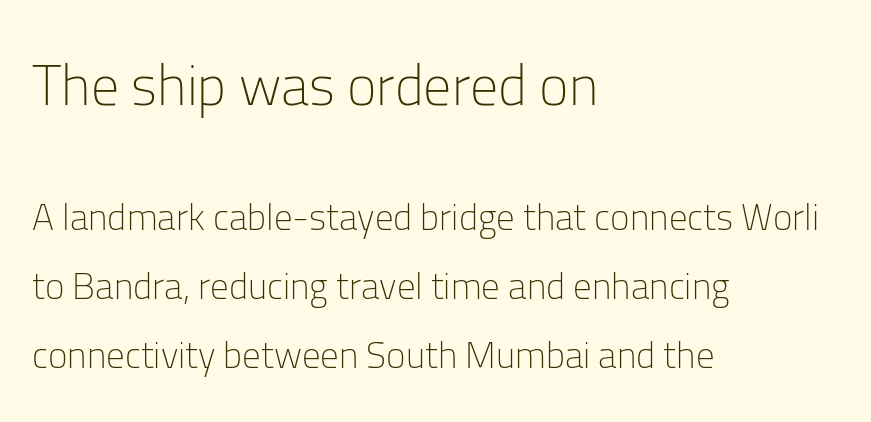
Q: Is the text bold? A: No.
Q: Is the text italic (slanted)? A: No, it is upright.
Q: Is the typeface a serif or a sans-serif typeface? A: Sans-serif.
Q: Is the text underlined? A: No.
Q: How is the paragraph aligned? A: Left-aligned.
Q: Is the spacing between letters normal or unusually wide? A: Normal.
Q: Which block of text is set in a larger size, the first (top) or the second (bottom)? A: The first (top) one.
Q: Width (condensed, normal, or wide)? A: Normal.
Q: Stroke contrast? A: Low.
Q: x-height? A: Medium.
Q: Monospaced? A: No.
